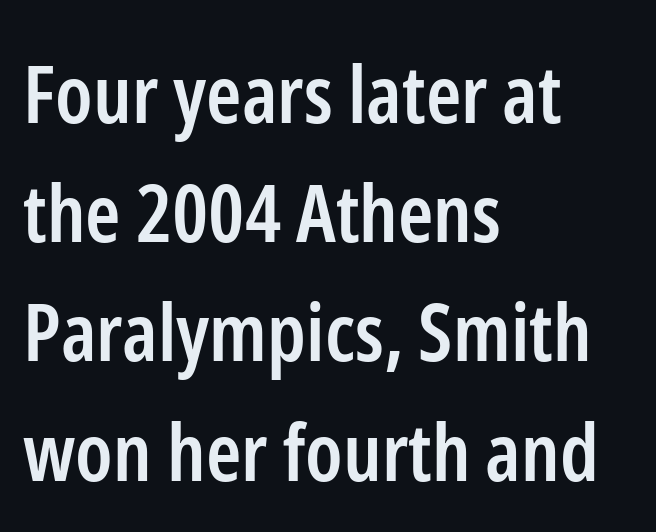
{"serif": "no", "italic": "no", "bold": "semi", "weight": "semibold", "width": "condensed", "stroke_contrast": "low", "x_height": "medium", "monospaced": "no", "underline": "no", "align": "left", "line_spacing": "normal", "line_spacing_ratio": 1.49, "letter_spacing": "normal", "letter_spacing_em": 0.0, "glyph_px": 80}
